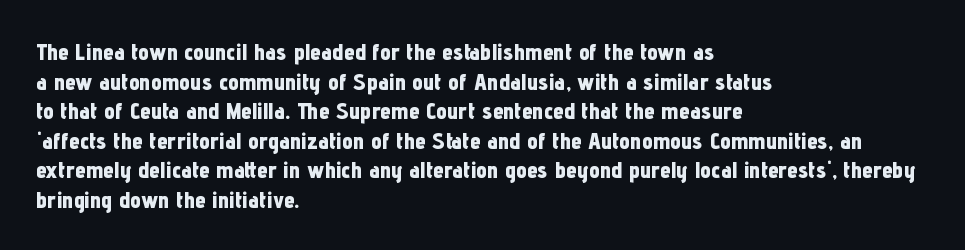
The image shows 24 px bold type, upright; set left-aligned, line spacing 1.23x, normal letter spacing, not underlined.
